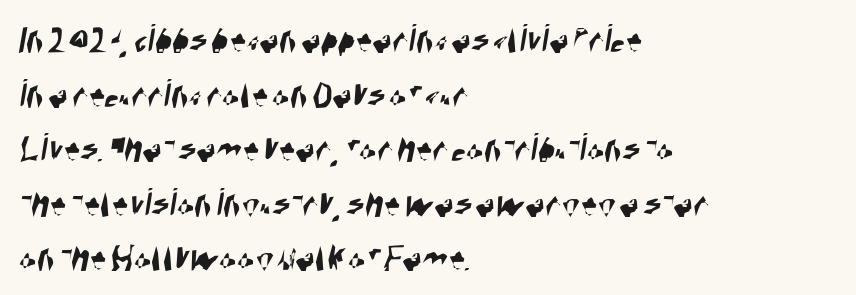
The image shows 41 px condensed sans-serif type; set left-aligned, normal line spacing (1.33x), normal letter spacing, not underlined; high stroke contrast and a large x-height.
